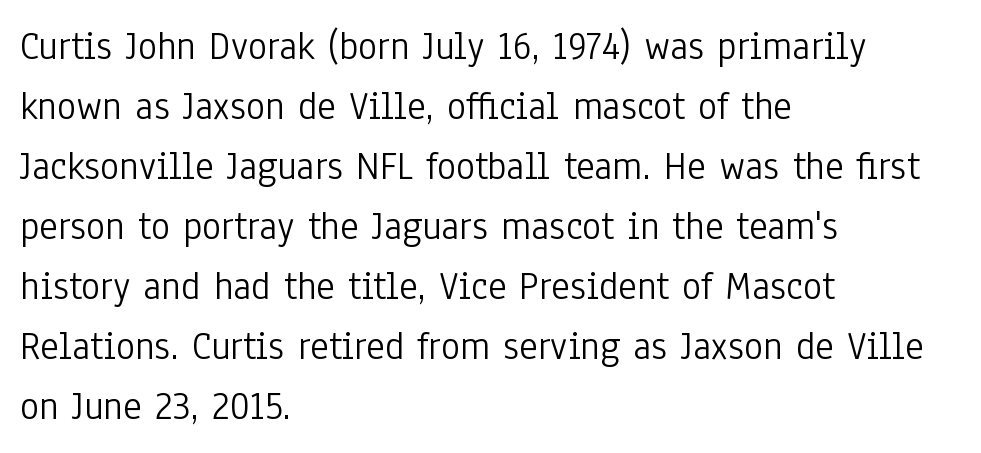
Q: Is the text bold? A: No.
Q: Is the text italic (slanted)? A: No, it is upright.
Q: Is the typeface a serif or a sans-serif typeface? A: Sans-serif.
Q: Is the text underlined? A: No.
Q: How is the paragraph aligned? A: Left-aligned.
Q: Is the spacing between letters normal or unusually wide? A: Normal.
Q: Is the spacing between lines tight, normal or loose? A: Normal.
Q: Width (condensed, normal, or wide)? A: Condensed.
Q: Stroke contrast? A: Low.
Q: x-height? A: Medium.
Q: Monospaced? A: No.
